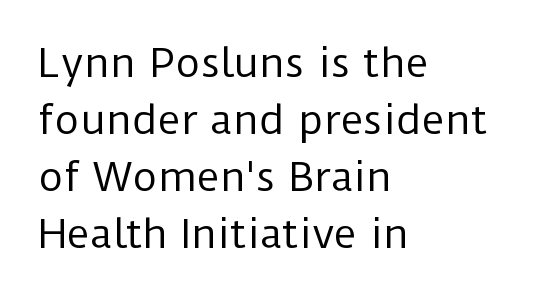
{"serif": "no", "italic": "no", "bold": "no", "weight": "regular", "width": "normal", "stroke_contrast": "low", "x_height": "medium", "monospaced": "no", "underline": "no", "align": "left", "line_spacing": "normal", "line_spacing_ratio": 1.46, "letter_spacing": "normal", "letter_spacing_em": 0.0, "glyph_px": 39}
